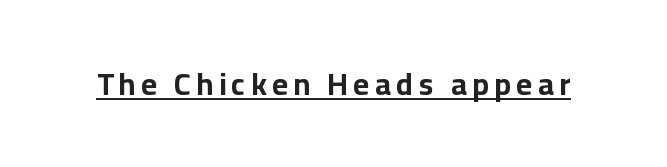
{"serif": "no", "italic": "no", "bold": "yes", "weight": "bold", "width": "normal", "stroke_contrast": "low", "x_height": "medium", "monospaced": "no", "underline": "yes", "glyph_px": 31}
